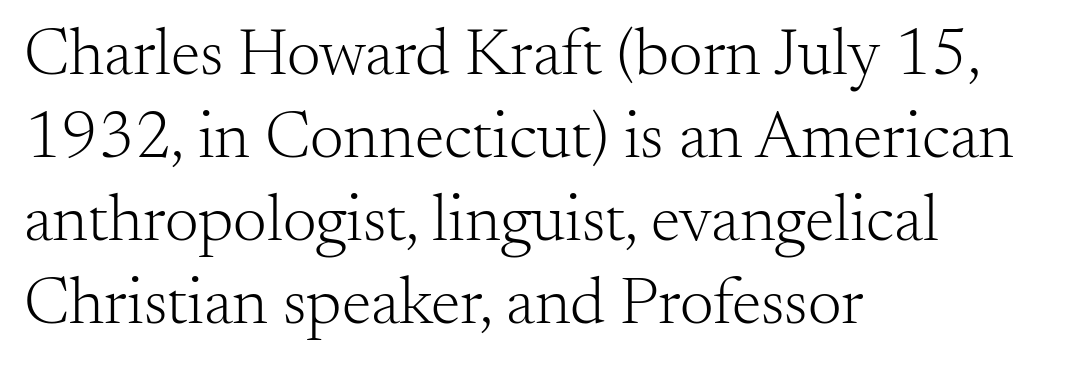
Q: Is the text bold? A: No.
Q: Is the text italic (slanted)? A: No, it is upright.
Q: Is the typeface a serif or a sans-serif typeface? A: Serif.
Q: Is the text underlined? A: No.
Q: How is the paragraph aligned? A: Left-aligned.
Q: Is the spacing between letters normal or unusually wide? A: Normal.
Q: Width (condensed, normal, or wide)? A: Normal.
Q: Stroke contrast? A: Medium.
Q: x-height? A: Small.
Q: Monospaced? A: No.
